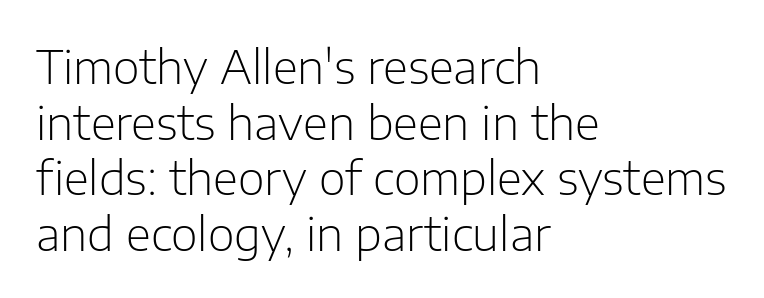
{"serif": "no", "italic": "no", "bold": "no", "weight": "light", "width": "normal", "stroke_contrast": "low", "x_height": "medium", "monospaced": "no", "underline": "no", "align": "left", "line_spacing_ratio": 1.21, "letter_spacing": "normal", "letter_spacing_em": 0.0, "glyph_px": 46}
